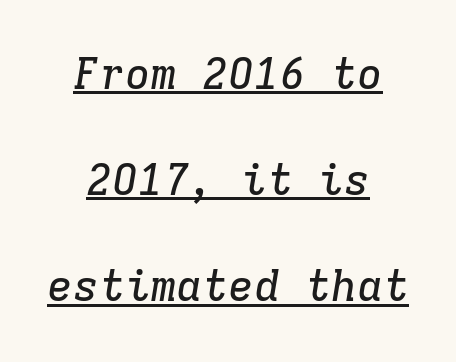
The image shows 43 px serif type, italic (leaning right), monospaced; set centered, loose line spacing (2.47x), normal letter spacing, underlined; low stroke contrast and a medium x-height.
